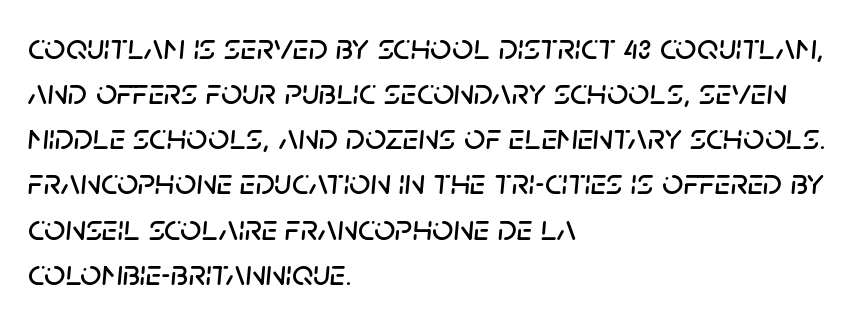
The image shows 37 px text type, italic (leaning right); set left-aligned, line spacing 1.22x, normal letter spacing, not underlined; low stroke contrast and a large x-height.
